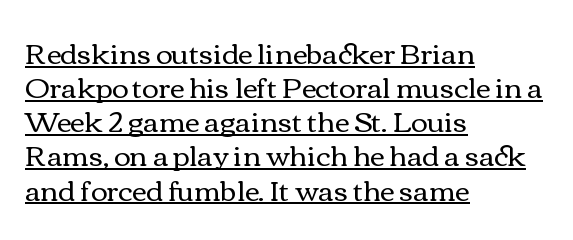
Q: Is the text bold? A: No.
Q: Is the text italic (slanted)? A: No, it is upright.
Q: Is the text underlined? A: Yes.
Q: How is the paragraph aligned? A: Left-aligned.
Q: Is the spacing between letters normal or unusually wide? A: Normal.
Q: Width (condensed, normal, or wide)? A: Wide.
Q: x-height? A: Medium.
Q: Monospaced? A: No.
